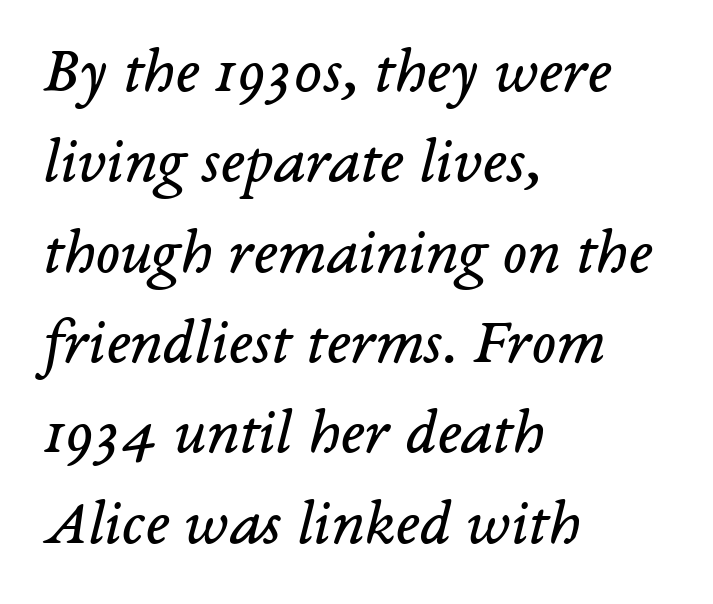
The image shows 65 px regular-weight serif type, italic (leaning right); set left-aligned, normal line spacing (1.39x), normal letter spacing, not underlined; low stroke contrast and a medium x-height.
